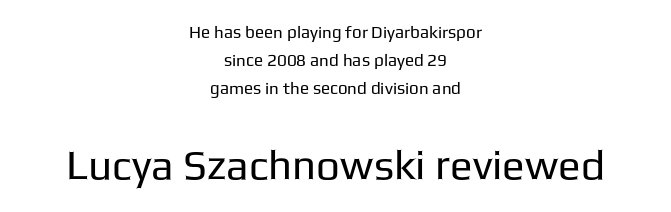
The image shows 42 px regular-weight sans-serif type, upright; set centered, normal line spacing (1.64x), normal letter spacing, not underlined; the second (bottom) block is 2.47x larger; low stroke contrast and a medium x-height.
